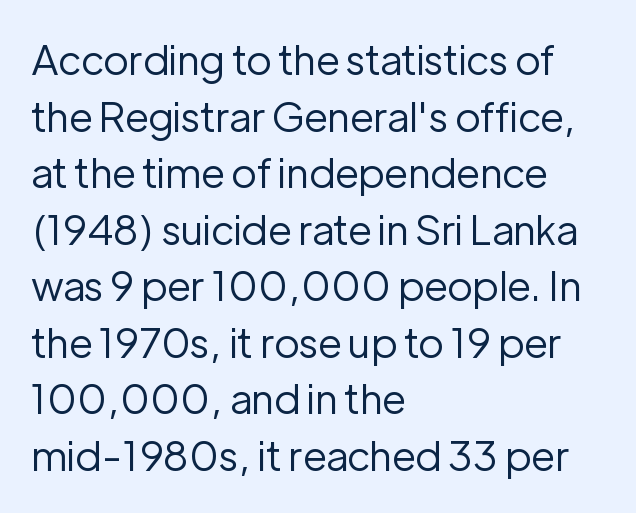
Q: Is the text bold? A: No.
Q: Is the text italic (slanted)? A: No, it is upright.
Q: Is the typeface a serif or a sans-serif typeface? A: Sans-serif.
Q: Is the text underlined? A: No.
Q: How is the paragraph aligned? A: Left-aligned.
Q: Is the spacing between letters normal or unusually wide? A: Normal.
Q: Is the spacing between lines tight, normal or loose? A: Normal.
Q: Width (condensed, normal, or wide)? A: Normal.
Q: Stroke contrast? A: Low.
Q: x-height? A: Medium.
Q: Monospaced? A: No.
